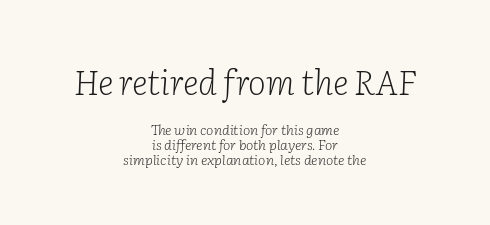
{"serif": "yes", "italic": "yes", "lean": "right", "slant_degrees": 2, "bold": "no", "weight": "light", "width": "normal", "stroke_contrast": "low", "x_height": "medium", "monospaced": "no", "underline": "no", "align": "center", "line_spacing": "tight", "line_spacing_ratio": 1.08, "letter_spacing": "normal", "letter_spacing_em": 0.0, "larger_block": "first", "size_ratio": 2.43, "glyph_px": 34}
